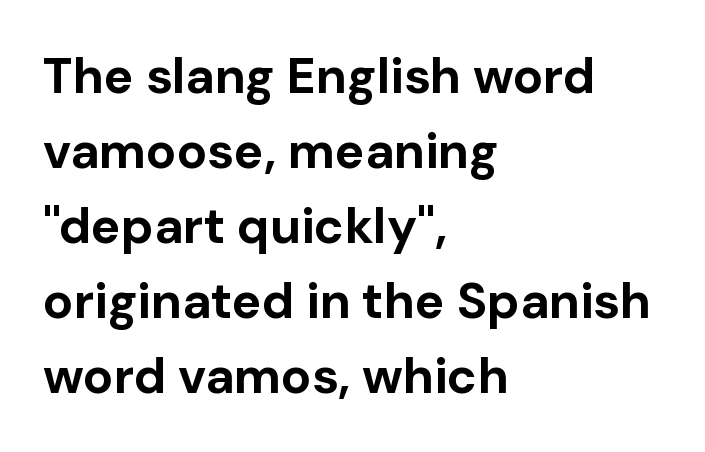
{"serif": "no", "italic": "no", "bold": "yes", "weight": "bold", "width": "normal", "stroke_contrast": "low", "x_height": "medium", "monospaced": "no", "underline": "no", "align": "left", "line_spacing": "normal", "line_spacing_ratio": 1.5, "letter_spacing": "normal", "letter_spacing_em": 0.0, "glyph_px": 50}
